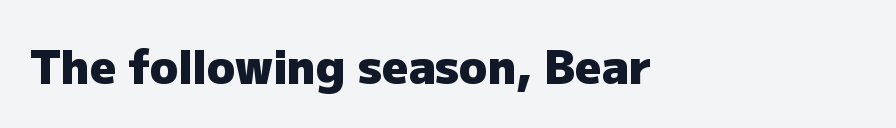
Q: Is the text bold? A: Yes.
Q: Is the text italic (slanted)? A: No, it is upright.
Q: Is the typeface a serif or a sans-serif typeface? A: Sans-serif.
Q: Is the text underlined? A: No.
Q: How is the paragraph aligned? A: Left-aligned.
Q: Is the spacing between letters normal or unusually wide? A: Normal.
Q: Width (condensed, normal, or wide)? A: Normal.
Q: Stroke contrast? A: Low.
Q: x-height? A: Medium.
Q: Monospaced? A: No.
